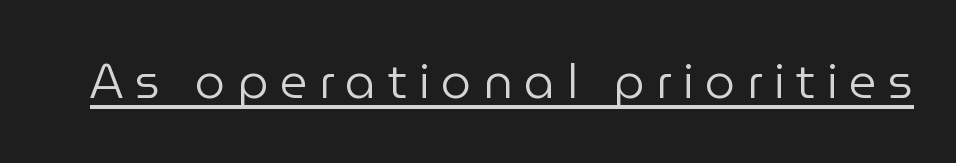
Regarding serifs, this sample does without them. Each word looks stretched out because of the extra space between its letters. This rendering features underlined lettering. The letters stand straight up with perfectly vertical stems.
